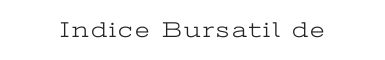
The image shows 22 px text type, upright; set not underlined.
